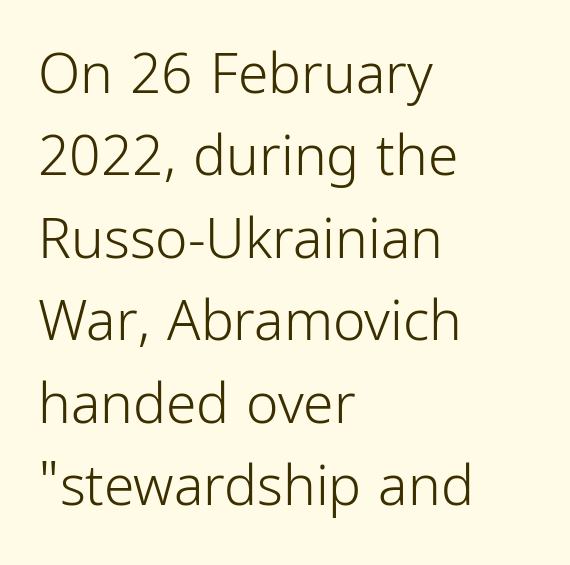
Think standard paragraph weight, or any step lighter than that. The font's upright variant was chosen for this text. Default kerning and tracking; the words read as compact shapes. One glance says typical: line gaps are just what's usual. Grotesque or geometric, the face here clearly has no serifs.
